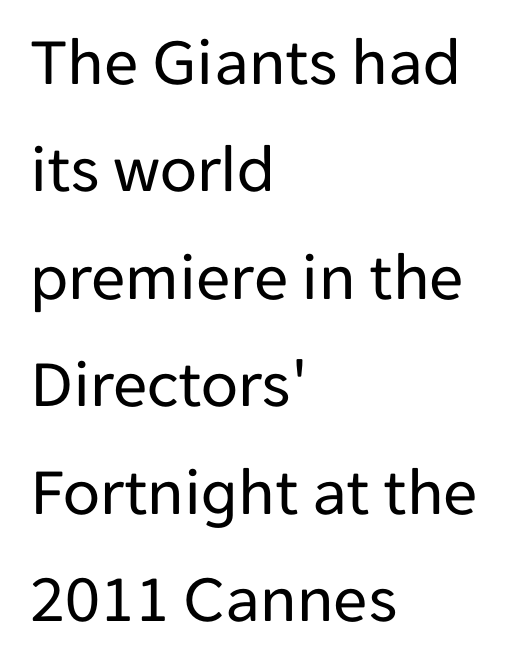
The image shows 68 px regular-weight sans-serif type, upright; set left-aligned, normal line spacing (1.58x), normal letter spacing, not underlined; low stroke contrast and a medium x-height.
